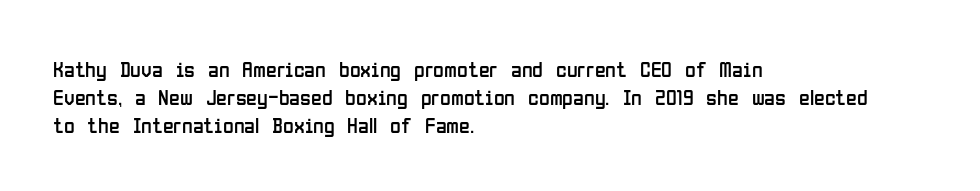
The image shows 22 px text type, upright; set left-aligned, normal line spacing (1.27x), normal letter spacing, not underlined.
